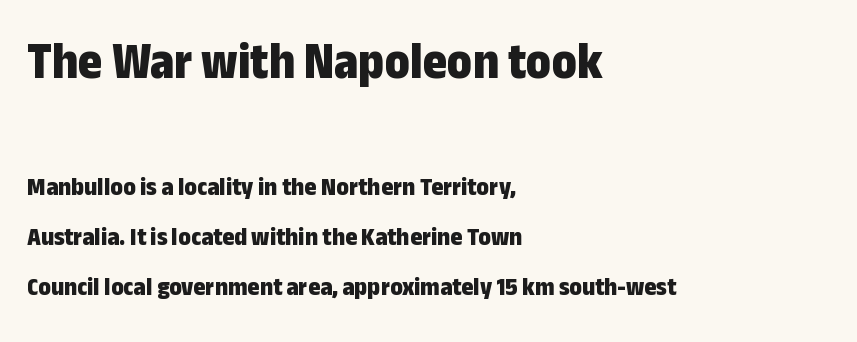
{"serif": "no", "italic": "no", "bold": "yes", "weight": "bold", "width": "condensed", "stroke_contrast": "low", "x_height": "medium", "monospaced": "no", "underline": "no", "align": "left", "line_spacing": "loose", "line_spacing_ratio": 1.93, "letter_spacing": "normal", "letter_spacing_em": 0.0, "larger_block": "first", "size_ratio": 2.0, "glyph_px": 52}
